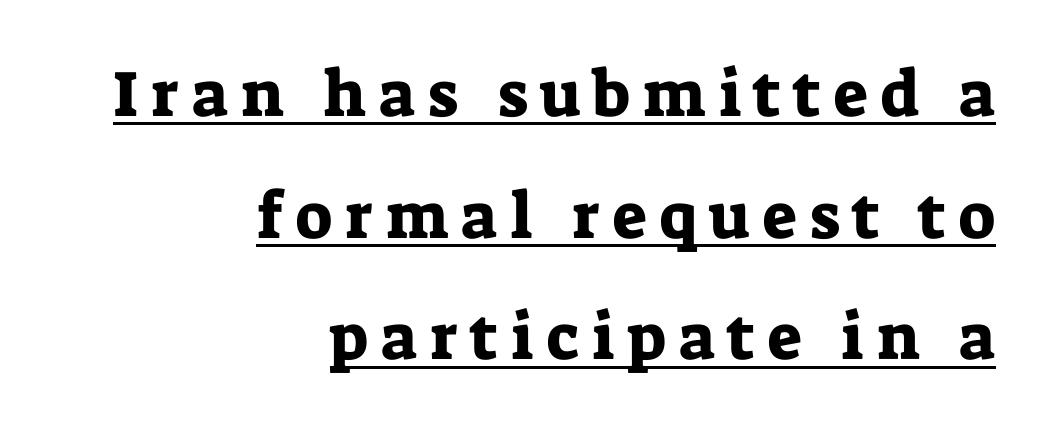
{"serif": "yes", "italic": "no", "width": "normal", "stroke_contrast": "low", "x_height": "medium", "monospaced": "no", "underline": "yes", "align": "right", "line_spacing_ratio": 1.87, "letter_spacing": "wide", "letter_spacing_em": 0.2, "glyph_px": 65}
